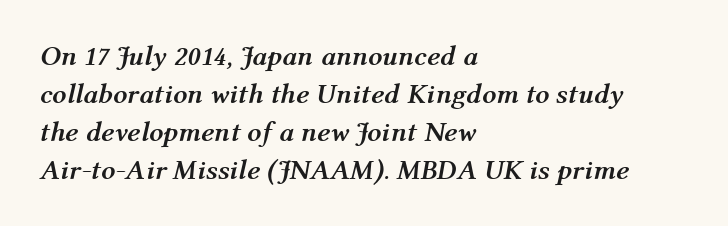
{"italic": "yes", "lean": "right", "slant_degrees": 12, "bold": "yes", "weight": "semibold", "width": "normal", "stroke_contrast": "medium", "x_height": "medium", "monospaced": "no", "underline": "no", "align": "left", "line_spacing": "normal", "line_spacing_ratio": 1.36, "letter_spacing": "normal", "letter_spacing_em": 0.0, "glyph_px": 28}
